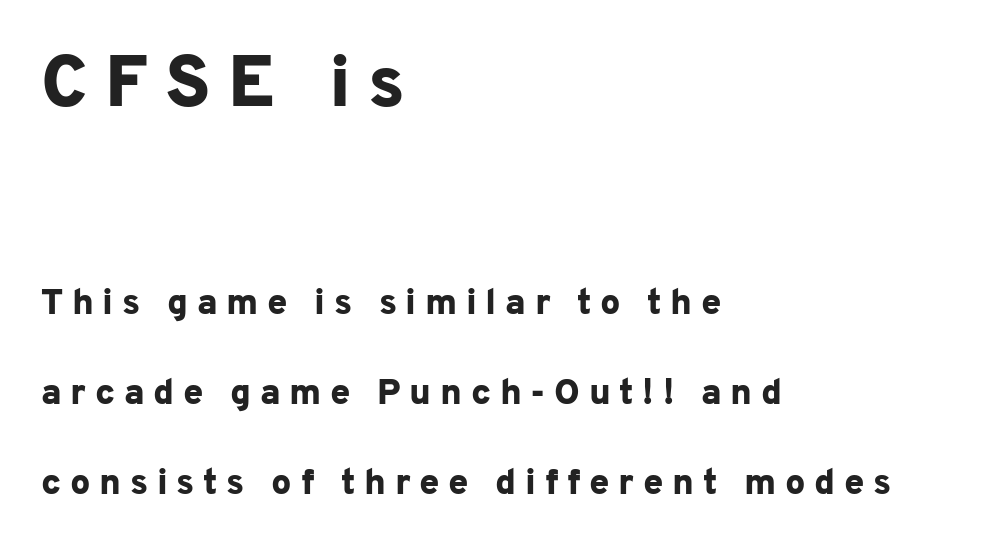
The image shows 73 px bold sans-serif type, upright; set left-aligned, loose line spacing (2.5x), unusually wide letter spacing (+0.24 em), not underlined; the first (top) block is 2.03x larger; low stroke contrast and a medium x-height.
